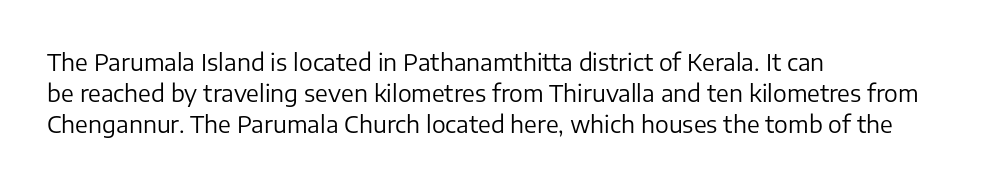
Q: Is the text bold? A: No.
Q: Is the text italic (slanted)? A: No, it is upright.
Q: Is the text underlined? A: No.
Q: How is the paragraph aligned? A: Left-aligned.
Q: Is the spacing between letters normal or unusually wide? A: Normal.
Q: Is the spacing between lines tight, normal or loose? A: Normal.
